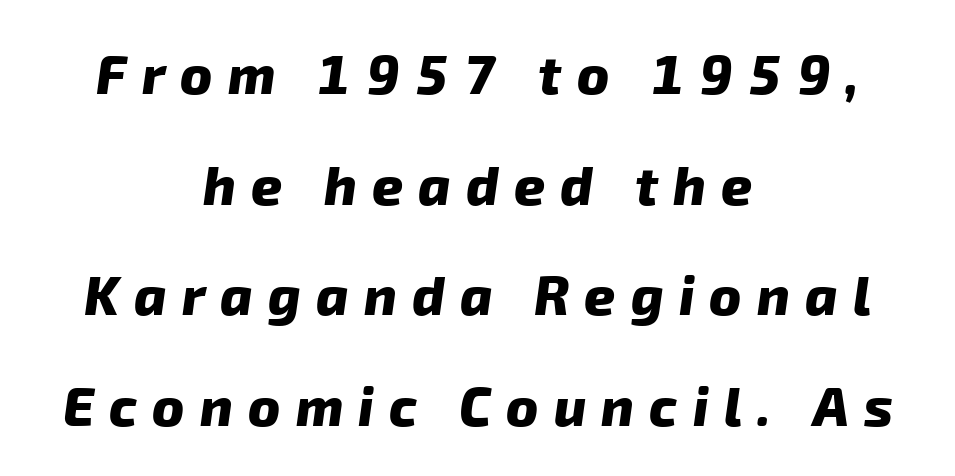
You can tell from the bare stems that sans-serif type was used. Unmarked baselines from the first word to the last. This sample uses expanded letter spacing, leaving extra air between glyphs. The rag falls on both sides of this text block equally.
